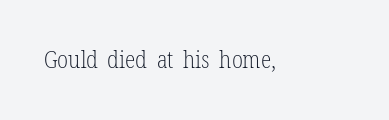
Q: Is the text bold? A: No.
Q: Is the text italic (slanted)? A: No, it is upright.
Q: Is the text underlined? A: No.
Q: Is the spacing between letters normal or unusually wide? A: Normal.
